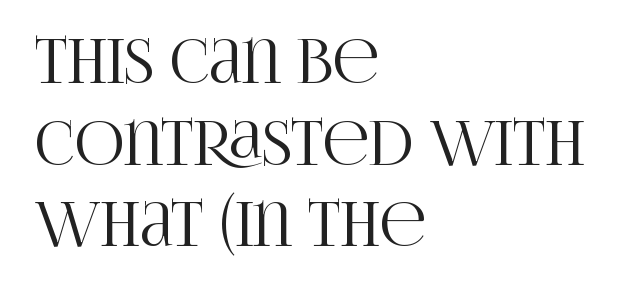
A typesetter would call this leading conventional body-copy spacing. The lettering holds an erect, upright posture throughout. In CSS terms this would be text-align: left. This sample has the flowing, uneven cadence of proportional lettering. Font category for this specimen: serif. Nothing unusual about the tracking: characters are spaced as the font intends.
